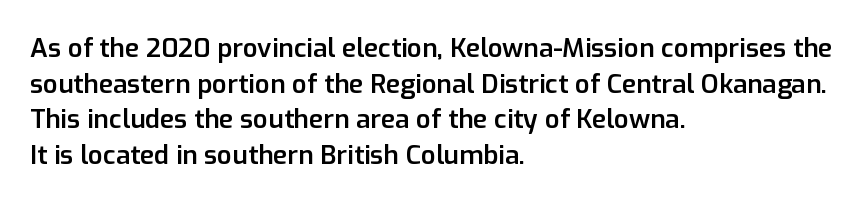
The image shows 26 px text type, upright; set left-aligned, normal line spacing (1.37x), normal letter spacing, not underlined.
